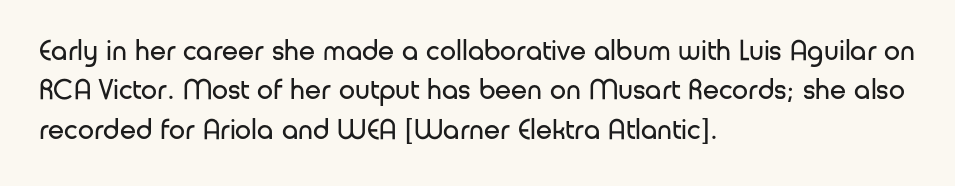
You could not count columns in this text — the font is proportionally spaced. In terms of letterspacing, this is plain default setting. The rag falls on the right side of this text block. This rendering features lettering with no underline. How would I describe the line gaps? Plain and ordinary. Unlike italic type, these characters show no tilt at all.
